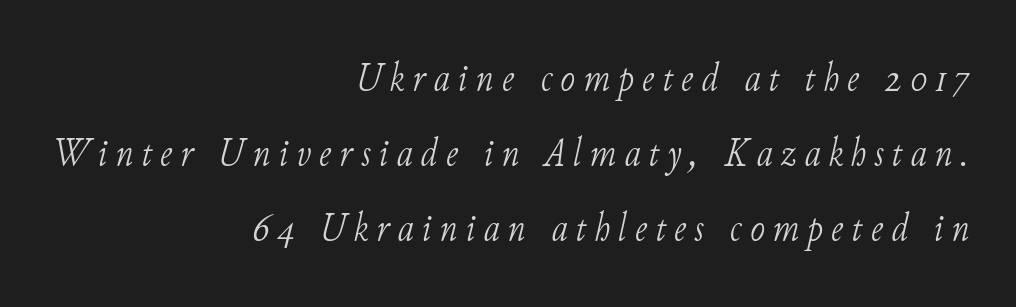
{"serif": "yes", "italic": "yes", "lean": "right", "slant_degrees": 11, "bold": "no", "weight": "light", "width": "normal", "stroke_contrast": "low", "x_height": "small", "monospaced": "no", "underline": "no", "align": "right", "line_spacing_ratio": 1.88, "letter_spacing": "wide", "letter_spacing_em": 0.2, "glyph_px": 40}
